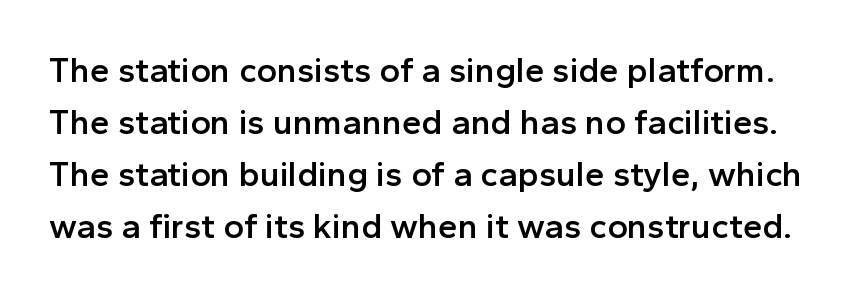
The image shows 35 px semibold sans-serif type, upright; set normal line spacing (1.49x), normal letter spacing, not underlined; a medium x-height.
